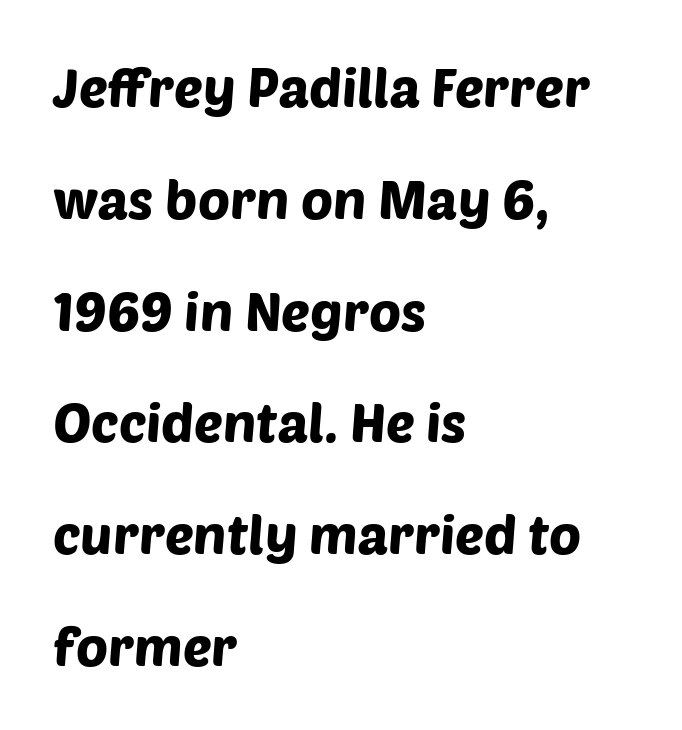
The image shows 54 px sans-serif type; set left-aligned, loose line spacing (2.07x), normal letter spacing, not underlined; low stroke contrast and a large x-height.
